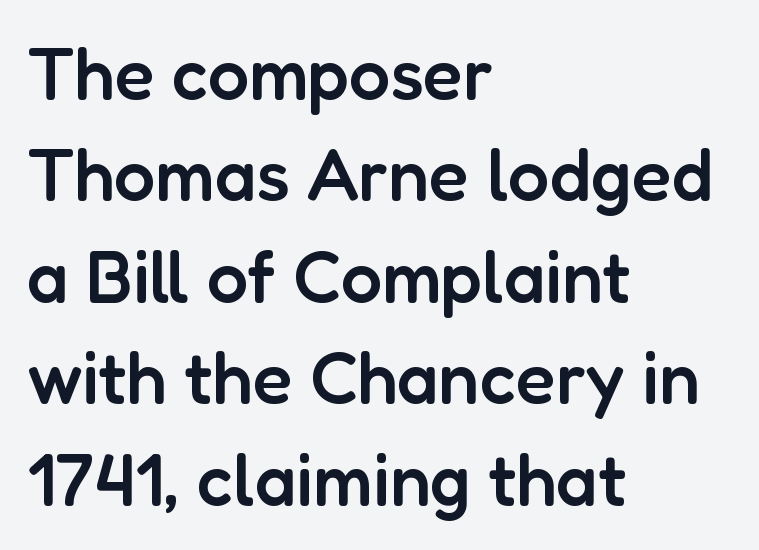
The image shows 73 px semibold sans-serif type, upright; set left-aligned, normal line spacing (1.39x), normal letter spacing, not underlined; low stroke contrast and a medium x-height.
